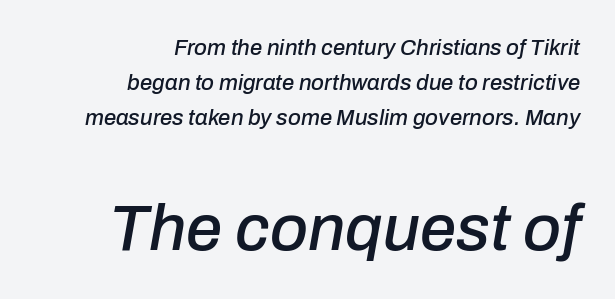
In terms of leading, this rendering sits right in the middle. Right-aligned paragraph, ragged on the left. You could call the tracking neutral — neither tight nor loose. Every character sits at an angle, as italics do. Each letter keeps its own natural width here, so spacing adapts to shape. Clear beneath every line of the passage.
